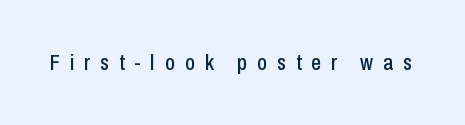
Words appear elongated and porous because spacing is wide. Nope, not italic — everything's standing straight. The words here are not underlined.
